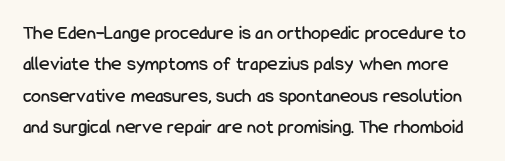
{"italic": "no", "underline": "no", "line_spacing": "normal", "line_spacing_ratio": 1.57, "letter_spacing": "normal", "letter_spacing_em": 0.0, "glyph_px": 20}
